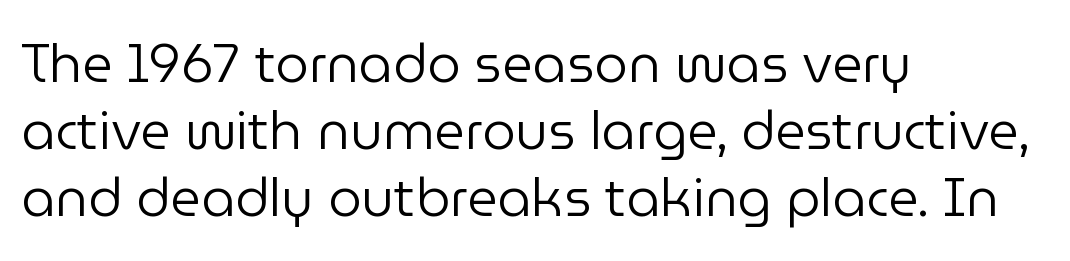
Casual observation: everything's shoved over to the left. Do the letters lean? They stand straight. The face used here is proportionally spaced, like ordinary book or web type. The type is set solid horizontally, with unmodified tracking.
